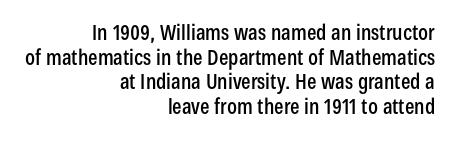
{"italic": "no", "underline": "no", "align": "right", "line_spacing_ratio": 1.17, "letter_spacing": "normal", "letter_spacing_em": 0.0, "glyph_px": 21}
